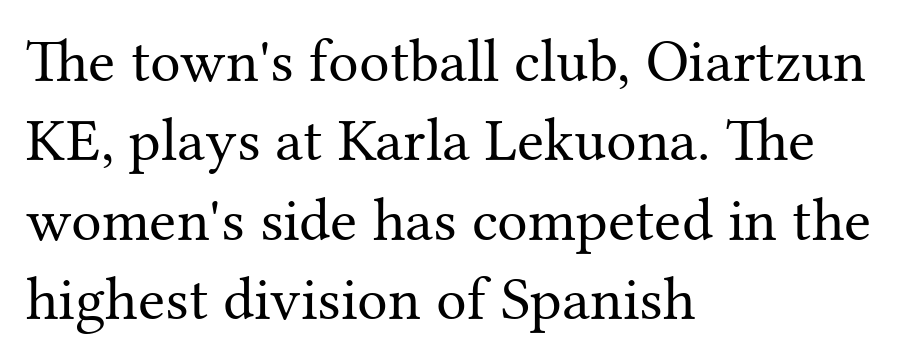
Rule under the text: the space is simply empty. No extra ink here — the face is not bold. A typesetter would label this face a serif. Between one letter and the next there's only the usual sliver of space. Varying glyph widths throughout — classic text-font behaviour.
